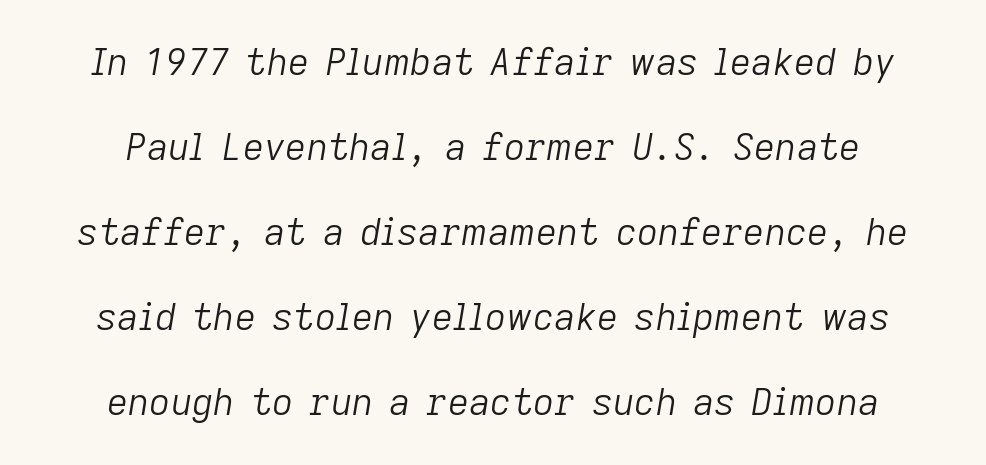
{"italic": "yes", "lean": "right", "slant_degrees": 9, "bold": "no", "weight": "light", "width": "normal", "stroke_contrast": "low", "x_height": "medium", "monospaced": "no", "underline": "no", "align": "center", "line_spacing": "loose", "line_spacing_ratio": 2.3, "letter_spacing": "normal", "letter_spacing_em": 0.0, "glyph_px": 37}
